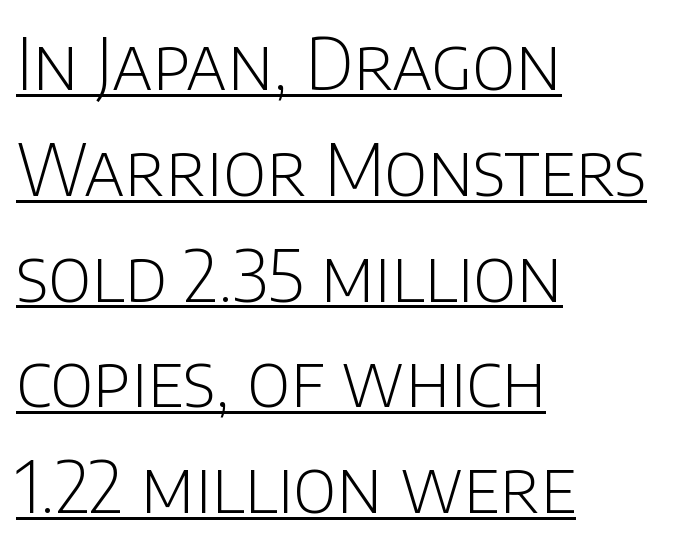
{"serif": "no", "italic": "no", "bold": "no", "weight": "light", "width": "normal", "stroke_contrast": "low", "x_height": "large", "monospaced": "no", "underline": "yes", "align": "left", "line_spacing": "normal", "line_spacing_ratio": 1.49, "letter_spacing": "normal", "letter_spacing_em": 0.0, "glyph_px": 71}
